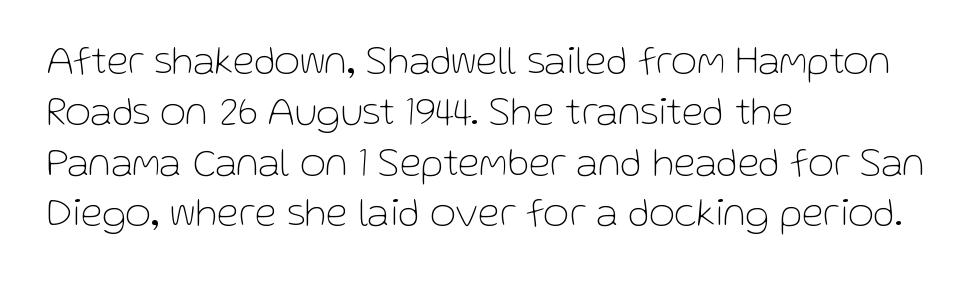
Q: Is the text bold? A: No.
Q: Is the text italic (slanted)? A: No, it is upright.
Q: Is the typeface a serif or a sans-serif typeface? A: Sans-serif.
Q: Is the text underlined? A: No.
Q: How is the paragraph aligned? A: Left-aligned.
Q: Is the spacing between letters normal or unusually wide? A: Normal.
Q: Is the spacing between lines tight, normal or loose? A: Normal.
Q: Width (condensed, normal, or wide)? A: Normal.
Q: Stroke contrast? A: Low.
Q: x-height? A: Medium.
Q: Monospaced? A: No.
